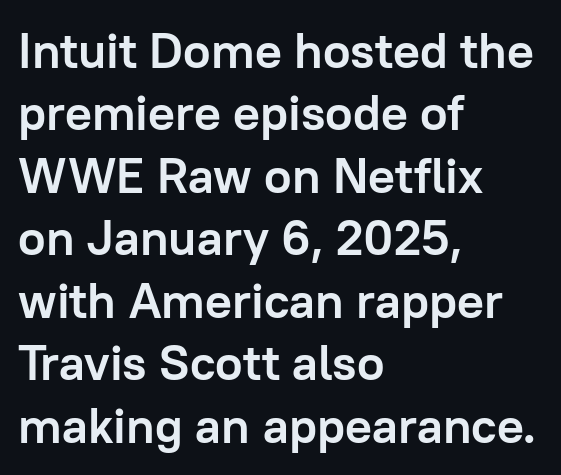
The area under the type is left untouched. Vertical strokes here are truly vertical. The tracking reads as untouched default to a designer's eye. Typeset ragged right — the left edge is the straight one. Weight check: bold — yes, fully. You can tell from the bare stems that sans-serif type was used.
